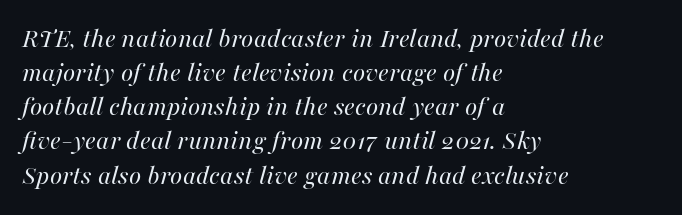
The image shows 28 px regular-weight type, italic (leaning right); set left-aligned, line spacing 1.22x, normal letter spacing, not underlined; high stroke contrast and a medium x-height.
